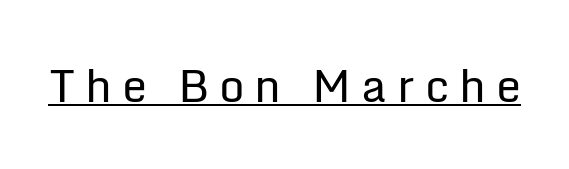
Think of a printed novel: that variable character pitch is what you see here. Weight: in the light-to-regular range. This sample uses expanded letter spacing, leaving extra air between glyphs. Notice how a bar underscores the lettering throughout. The type family on display is of the sans-serif kind.
